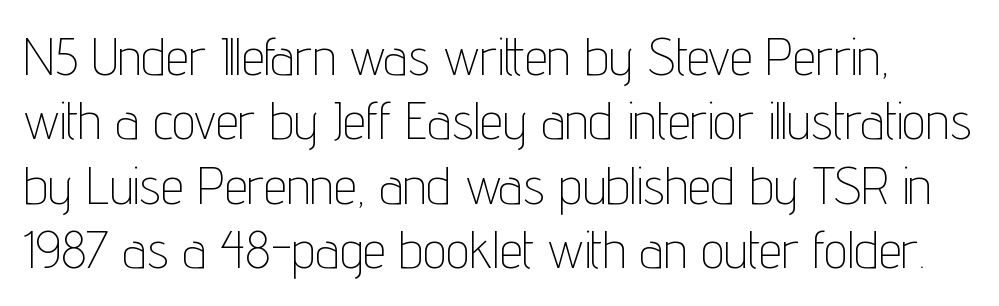
The image shows 52 px thin, condensed sans-serif type, upright; set line spacing 1.24x, normal letter spacing, not underlined; low stroke contrast and a medium x-height.
